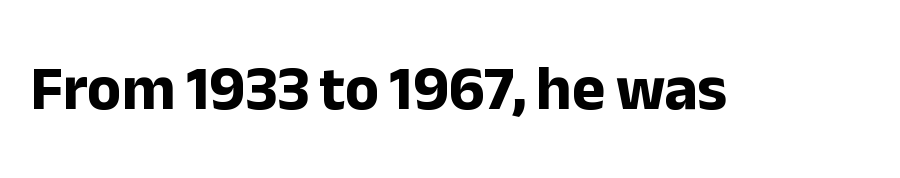
{"serif": "no", "italic": "no", "bold": "yes", "weight": "bold", "width": "normal", "stroke_contrast": "low", "x_height": "medium", "monospaced": "no", "underline": "no", "letter_spacing": "normal", "letter_spacing_em": 0.0, "glyph_px": 63}
